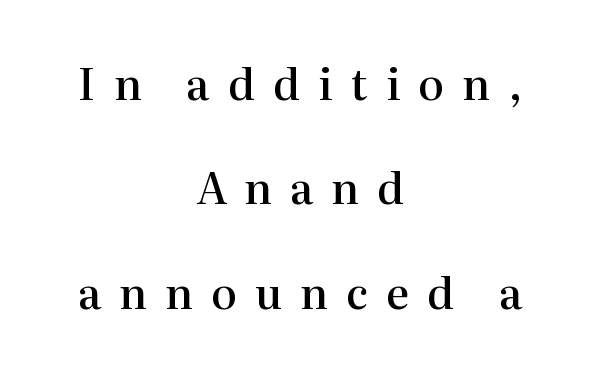
{"serif": "yes", "italic": "no", "bold": "semi", "weight": "semibold", "width": "normal", "stroke_contrast": "high", "x_height": "medium", "monospaced": "no", "underline": "no", "align": "center", "line_spacing": "loose", "line_spacing_ratio": 2.43, "letter_spacing": "wide", "letter_spacing_em": 0.42, "glyph_px": 43}
